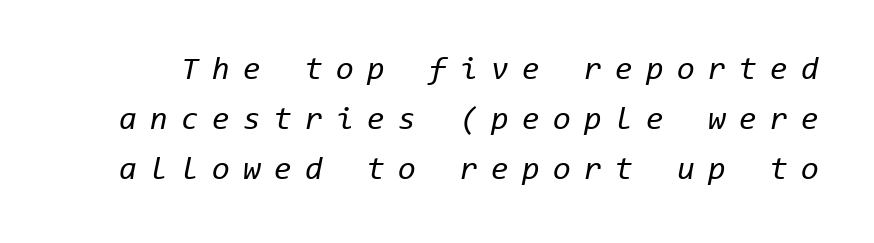
The rendering uses typewriter-style spacing with identical character cells. Honestly, there is no underline to notice here at all. Observe the wide spacing: letters keep a clear distance from each other. The axis of the letterforms is tilted away from vertical. Regarding leading, the lines here are spaced in the standard way. These glyphs show unthickened strokes, regular width or finer.
